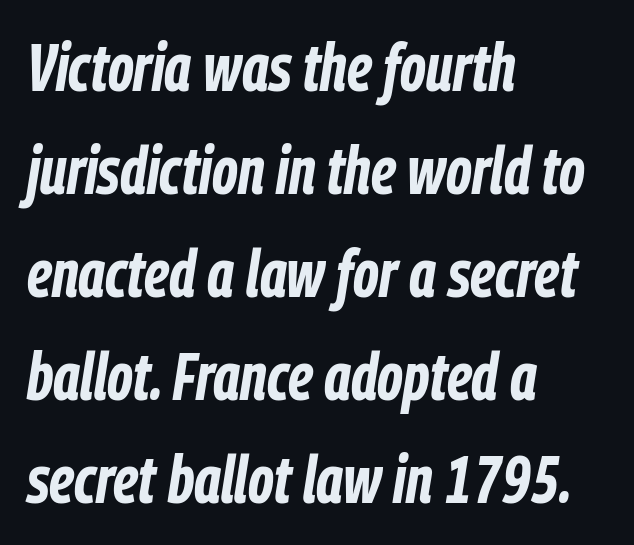
Where is the straight margin? On the left. Honestly, there is no underline to notice here at all. Is the type bold? Yes — the strokes are clearly thick and heavy. Nothing unusual about the tracking: characters are spaced as the font intends.
